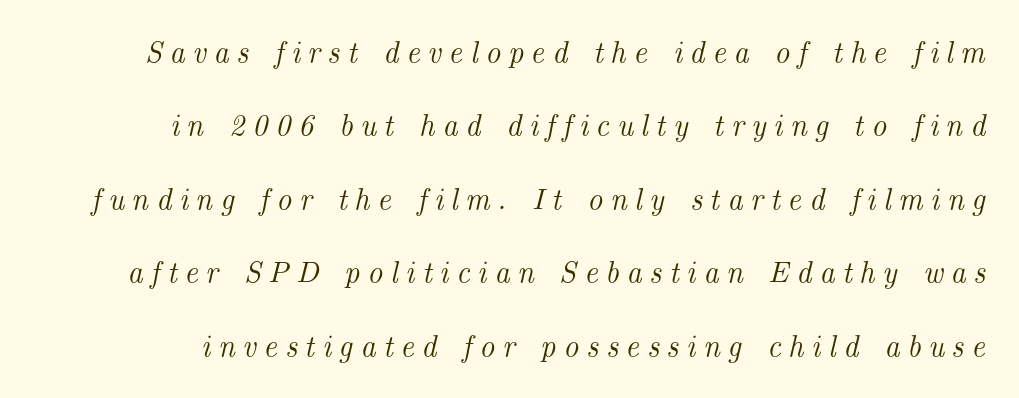
The image shows 30 px serif type, italic (leaning right); set loose line spacing (2.45x), unusually wide letter spacing (+0.25 em), not underlined; medium stroke contrast and a small x-height.
